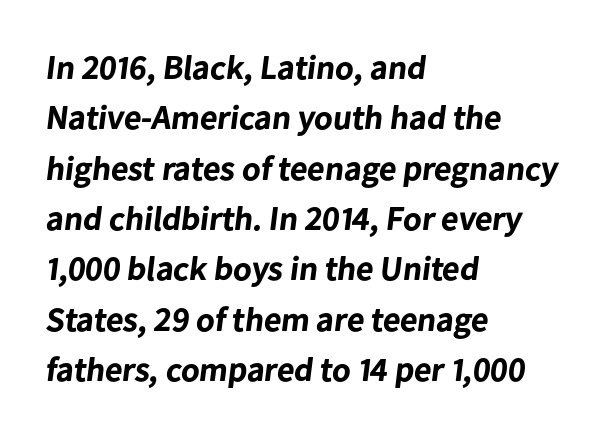
{"serif": "no", "bold": "yes", "weight": "bold", "width": "normal", "stroke_contrast": "low", "x_height": "medium", "monospaced": "no", "underline": "no", "align": "left", "line_spacing": "normal", "line_spacing_ratio": 1.48, "letter_spacing": "normal", "letter_spacing_em": 0.0, "glyph_px": 34}
